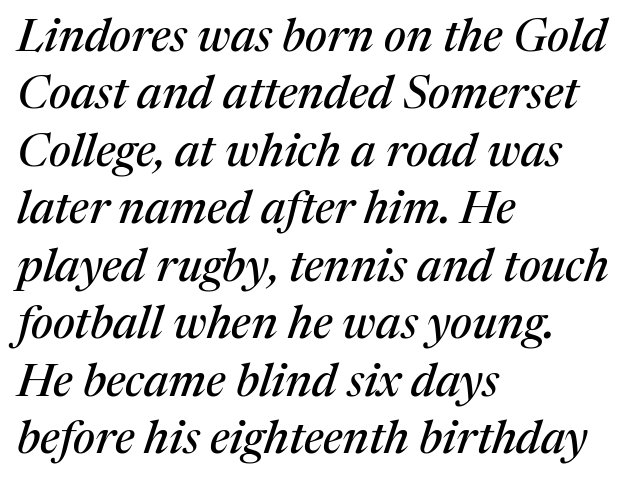
Q: Is the text italic (slanted)? A: Yes, it leans right by about 17 degrees.
Q: Is the typeface a serif or a sans-serif typeface? A: Serif.
Q: Is the text underlined? A: No.
Q: How is the paragraph aligned? A: Left-aligned.
Q: Is the spacing between letters normal or unusually wide? A: Normal.
Q: Is the spacing between lines tight, normal or loose? A: Normal.
Q: Width (condensed, normal, or wide)? A: Normal.
Q: Stroke contrast? A: Medium.
Q: x-height? A: Medium.
Q: Monospaced? A: No.
